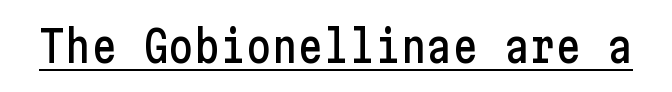
The image shows 43 px condensed sans-serif type, upright; set normal letter spacing, underlined; low stroke contrast and a medium x-height.
